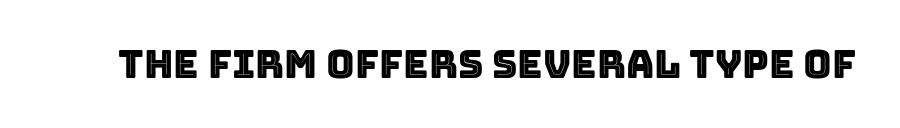
{"italic": "no", "width": "normal", "x_height": "large", "monospaced": "no", "underline": "no", "letter_spacing": "normal", "letter_spacing_em": 0.0, "glyph_px": 39}
